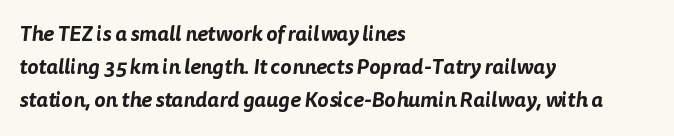
The image shows 21 px text type; set left-aligned, normal line spacing (1.58x), normal letter spacing, not underlined.
